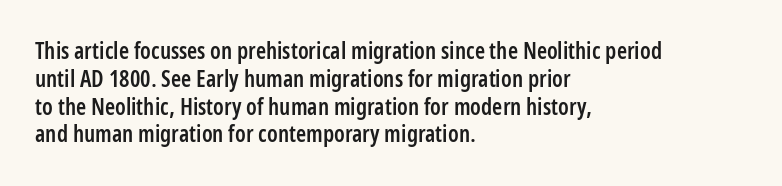
The letters stand straight up with perfectly vertical stems. Standard letterfit; no display-style spreading of the glyphs. Leftover space on each line is placed entirely after the last word. Look at the stroke-to-counter ratio: somewhat heavy, a semibold. Beneath every word, the page is bare.
